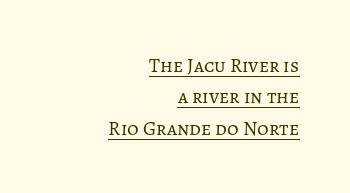
Q: Is the text bold? A: No.
Q: Is the text italic (slanted)? A: No, it is upright.
Q: Is the text underlined? A: Yes.
Q: How is the paragraph aligned? A: Right-aligned.
Q: Is the spacing between letters normal or unusually wide? A: Normal.
Q: Is the spacing between lines tight, normal or loose? A: Normal.
